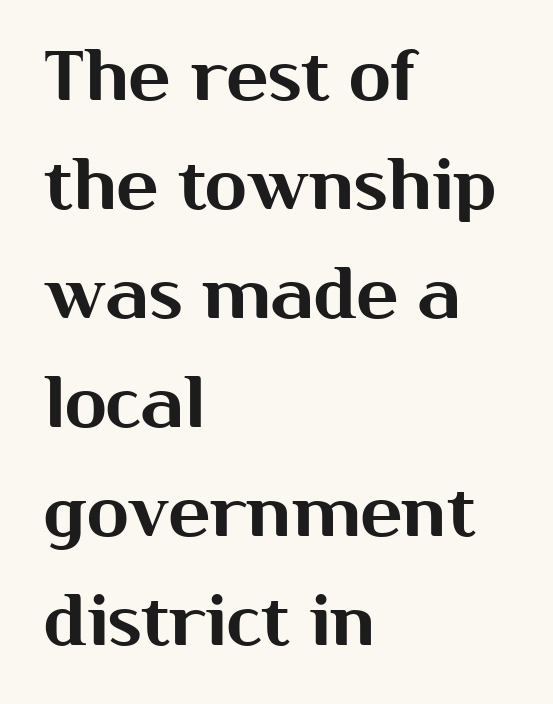
The image shows 69 px sans-serif type, upright; set left-aligned, normal line spacing (1.58x), normal letter spacing, not underlined; medium stroke contrast and a medium x-height.
